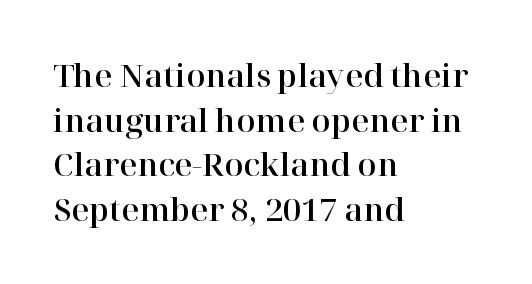
{"serif": "yes", "italic": "no", "width": "normal", "stroke_contrast": "high", "x_height": "medium", "monospaced": "no", "underline": "no", "align": "left", "line_spacing": "normal", "line_spacing_ratio": 1.44, "letter_spacing": "normal", "letter_spacing_em": 0.0, "glyph_px": 31}
